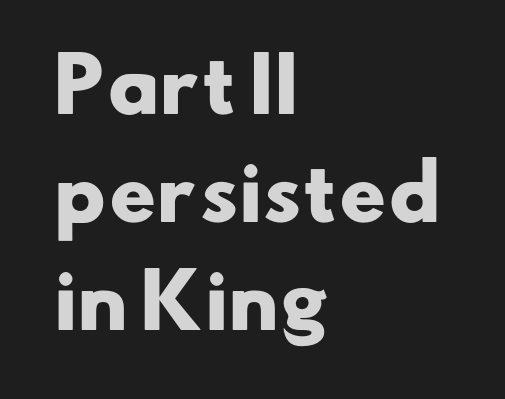
{"serif": "no", "bold": "yes", "weight": "heavy", "width": "wide", "stroke_contrast": "low", "x_height": "small", "monospaced": "no", "underline": "no", "align": "left", "line_spacing": "normal", "line_spacing_ratio": 1.48, "letter_spacing": "normal", "letter_spacing_em": 0.0, "glyph_px": 73}
